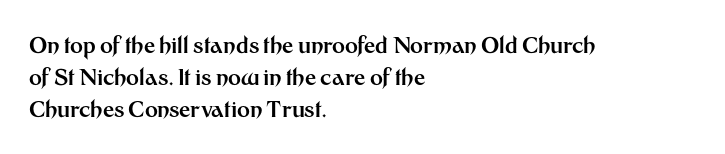
Students, observe: this is what conventionally led text looks like. Ascenders rise straight up at ninety degrees. Pretty heavy lettering here — definitely bold. The words here are not underlined.
